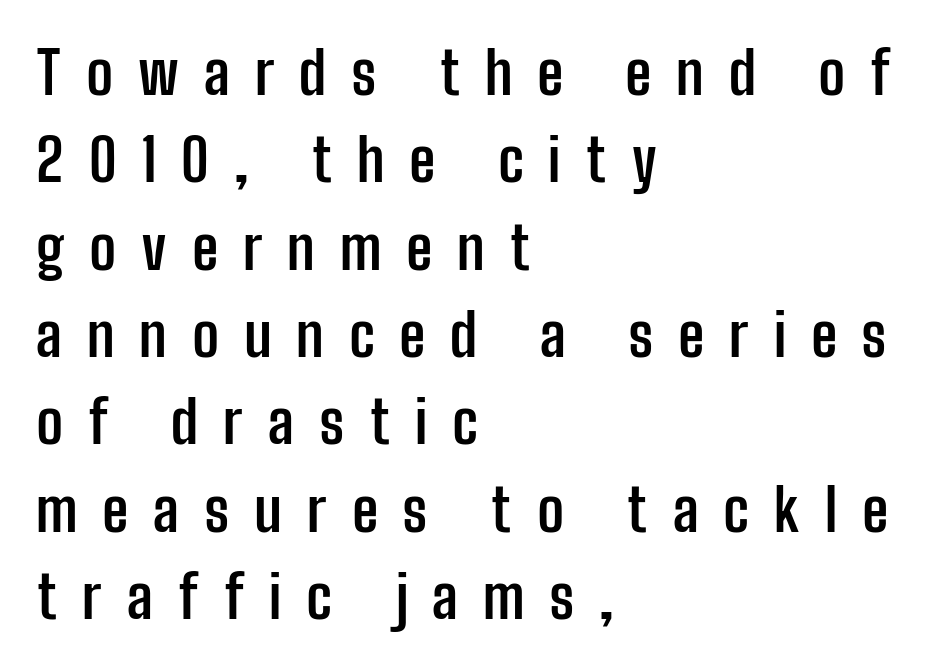
{"serif": "no", "italic": "no", "bold": "yes", "weight": "semibold", "width": "condensed", "stroke_contrast": "low", "x_height": "medium", "monospaced": "no", "underline": "no", "align": "left", "line_spacing": "normal", "line_spacing_ratio": 1.48, "letter_spacing": "wide", "letter_spacing_em": 0.42, "glyph_px": 59}
